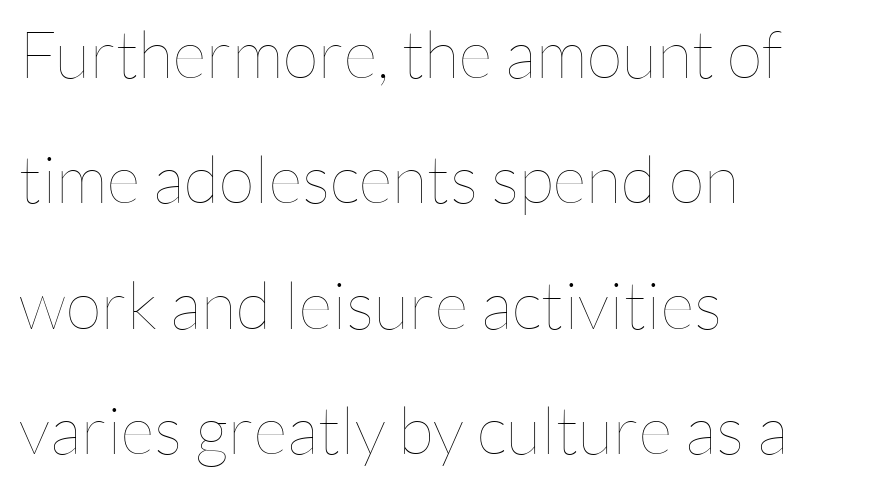
Q: Is the text bold? A: No.
Q: Is the text italic (slanted)? A: No, it is upright.
Q: Is the text underlined? A: No.
Q: How is the paragraph aligned? A: Left-aligned.
Q: Is the spacing between letters normal or unusually wide? A: Normal.
Q: Is the spacing between lines tight, normal or loose? A: Loose.
Q: Width (condensed, normal, or wide)? A: Normal.
Q: Stroke contrast? A: Low.
Q: x-height? A: Medium.
Q: Monospaced? A: No.
